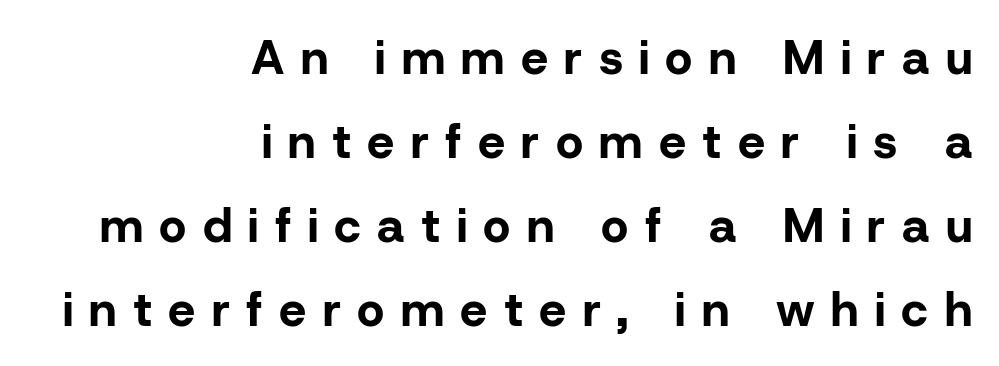
The image shows 48 px bold sans-serif type, upright; set right-aligned, line spacing 1.75x, unusually wide letter spacing (+0.34 em), not underlined; low stroke contrast and a medium x-height.
